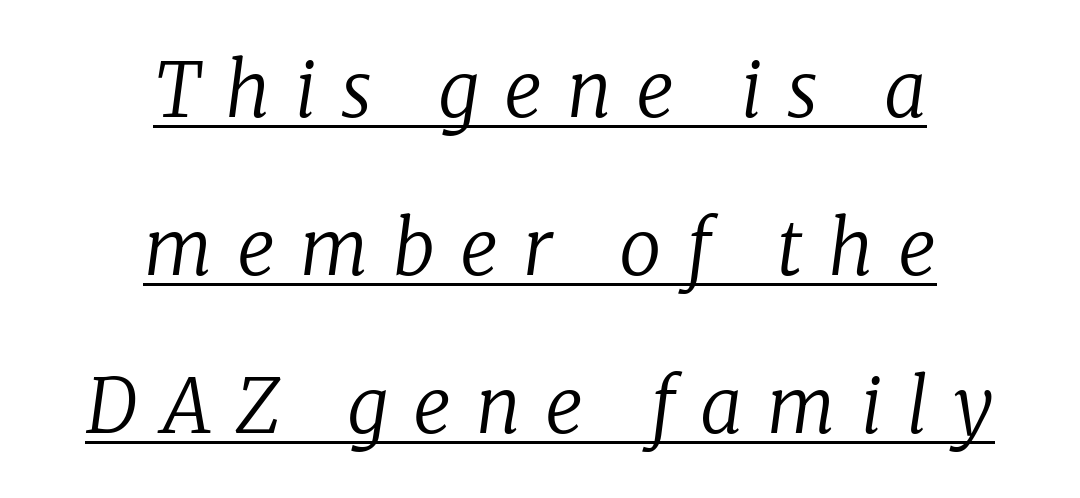
The image shows 75 px regular-weight serif type, italic (leaning right); set centered, loose line spacing (2.11x), unusually wide letter spacing (+0.33 em), underlined; low stroke contrast and a medium x-height.
